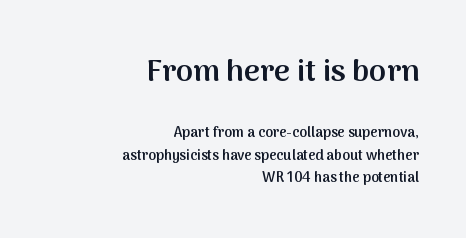
The image shows 31 px semibold sans-serif type, upright; set right-aligned, normal line spacing (1.6x), normal letter spacing, not underlined; the first (top) block is 2.21x larger; medium stroke contrast and a medium x-height.
